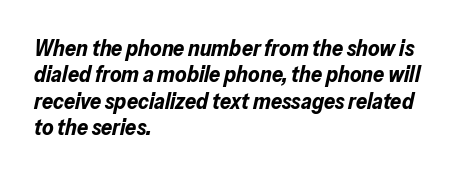
Underline: absent. The face used here is rendered with its standard letterfit. The specimen reads as italic at a glance. Compared with an ordinary text face, these strokes are far heavier — a full bold.
